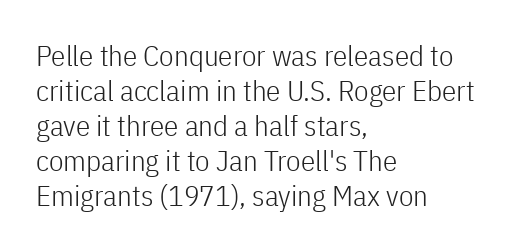
Style check: upright. Standard letterfit; no display-style spreading of the glyphs. Regarding serifs, this sample does without them. The weight would be labelled regular, book, light, or lighter still.
